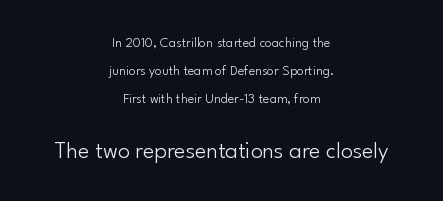
{"italic": "no", "bold": "no", "underline": "no", "align": "center", "line_spacing": "loose", "line_spacing_ratio": 2.01, "letter_spacing": "normal", "letter_spacing_em": 0.0, "larger_block": "second", "size_ratio": 1.71, "glyph_px": 24}
